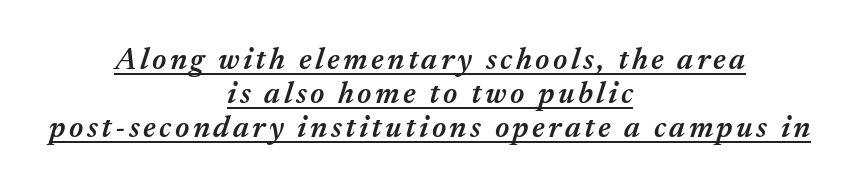
Q: Is the text bold? A: Semi-bold.
Q: Is the text italic (slanted)? A: Yes, it leans right by about 17 degrees.
Q: Is the text underlined? A: Yes.
Q: How is the paragraph aligned? A: Centered.
Q: Is the spacing between lines tight, normal or loose? A: Tight.
Q: Width (condensed, normal, or wide)? A: Normal.
Q: Stroke contrast? A: Medium.
Q: x-height? A: Medium.
Q: Monospaced? A: No.
